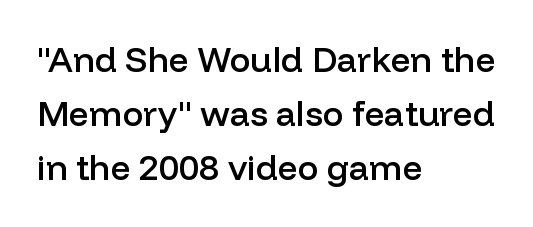
{"serif": "no", "italic": "no", "bold": "semi", "weight": "semibold", "width": "normal", "stroke_contrast": "low", "x_height": "medium", "monospaced": "no", "underline": "no", "align": "left", "line_spacing": "normal", "line_spacing_ratio": 1.55, "letter_spacing": "normal", "letter_spacing_em": 0.0, "glyph_px": 35}
